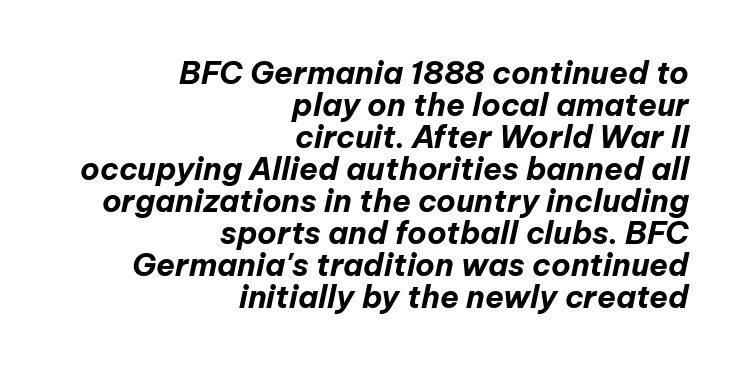
Each letter keeps its own natural width here, so spacing adapts to shape. These words are printed bold, with thick strokes throughout. The rendering anchors every line to the right-hand side. Slant detected: the letters are inclined.
